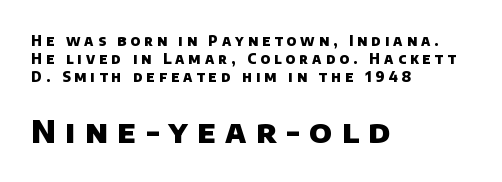
The face used here appears at its bigger size in the lower chunk. The horizontal fit of the characters is loose and conspicuously gappy. Emphasis by weight is at full strength: bold. Anything drawn beneath the words? Only blank space. Compared with a centered layout, this one pins lines to the left instead. Is this a fixed-width face? No — the glyphs have proportional, varying widths.
